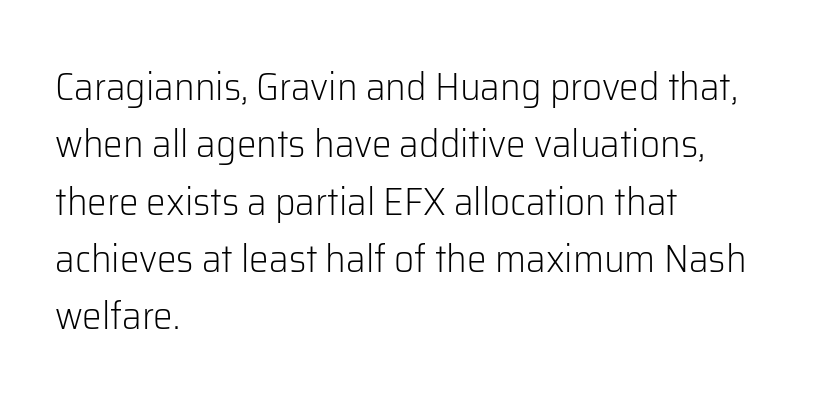
{"serif": "no", "italic": "no", "bold": "no", "weight": "light", "width": "normal", "stroke_contrast": "low", "x_height": "medium", "monospaced": "no", "underline": "no", "align": "left", "line_spacing": "normal", "line_spacing_ratio": 1.47, "letter_spacing": "normal", "letter_spacing_em": 0.0, "glyph_px": 39}
